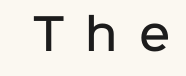
A bit beefed up — I'd call it semibold rather than bold. The lettering stays uniformly vertical, giving the passage a roman look. Each letter keeps its own natural width here, so spacing adapts to shape. In terms of letterspacing, this is a distinctly airy, spread setting. Stroke terminals: plain, sans-serif. Nobody drew a line under any word here.
